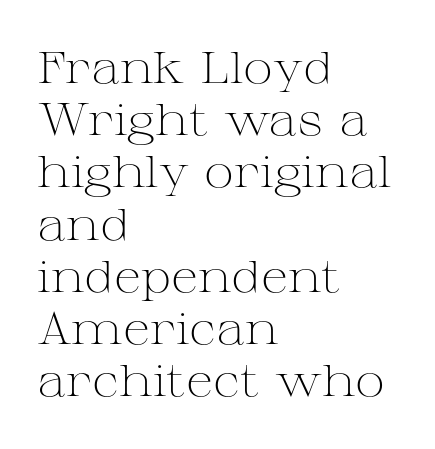
Q: Is the text bold? A: No.
Q: Is the text italic (slanted)? A: No, it is upright.
Q: Is the typeface a serif or a sans-serif typeface? A: Serif.
Q: Is the text underlined? A: No.
Q: How is the paragraph aligned? A: Left-aligned.
Q: Is the spacing between letters normal or unusually wide? A: Normal.
Q: Width (condensed, normal, or wide)? A: Wide.
Q: Stroke contrast? A: Medium.
Q: x-height? A: Medium.
Q: Monospaced? A: No.
